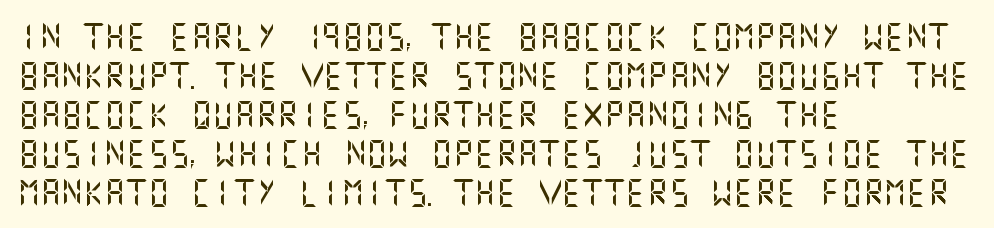
Q: Is the text italic (slanted)? A: No, it is upright.
Q: Is the text underlined? A: No.
Q: How is the paragraph aligned? A: Left-aligned.
Q: Is the spacing between letters normal or unusually wide? A: Normal.
Q: Is the spacing between lines tight, normal or loose? A: Normal.
